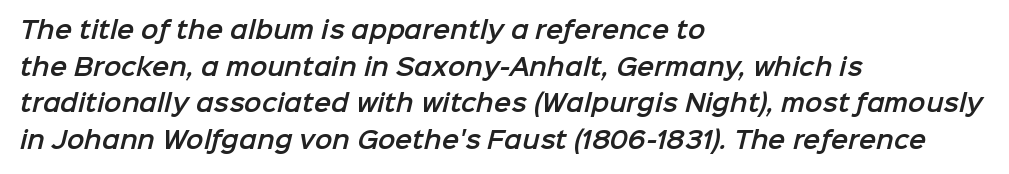
{"underline": "no", "align": "left", "line_spacing": "normal", "line_spacing_ratio": 1.59, "letter_spacing": "normal", "letter_spacing_em": 0.0, "glyph_px": 23}
